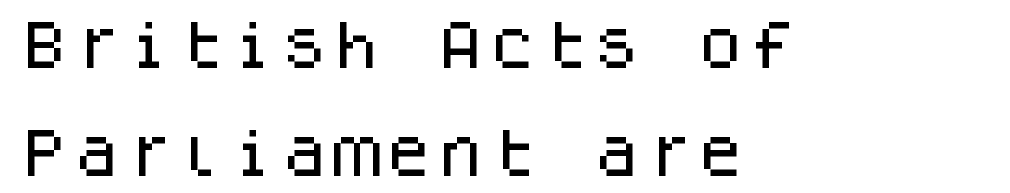
This rendering leaves character spacing at its baseline value. The zone under the glyphs is completely vacant. The leading is generous, giving the passage an open texture. The setting favours the left margin, as ordinary paragraphs usually do.
